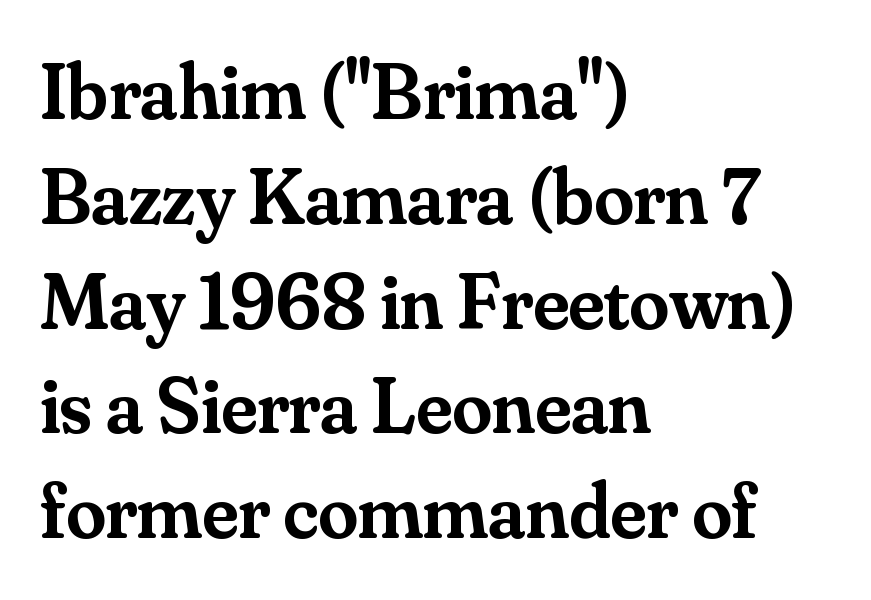
{"serif": "yes", "italic": "no", "bold": "semi", "weight": "semibold", "width": "normal", "stroke_contrast": "medium", "x_height": "small", "monospaced": "no", "underline": "no", "align": "left", "line_spacing": "normal", "line_spacing_ratio": 1.31, "letter_spacing": "normal", "letter_spacing_em": 0.0, "glyph_px": 80}
